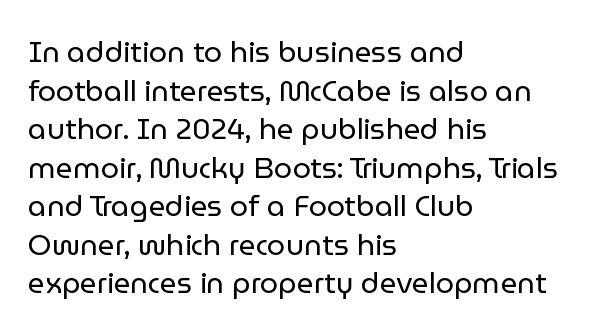
{"serif": "no", "italic": "no", "bold": "no", "weight": "regular", "width": "normal", "stroke_contrast": "low", "x_height": "medium", "monospaced": "no", "underline": "no", "align": "left", "line_spacing": "normal", "line_spacing_ratio": 1.33, "letter_spacing": "normal", "letter_spacing_em": 0.0, "glyph_px": 29}
